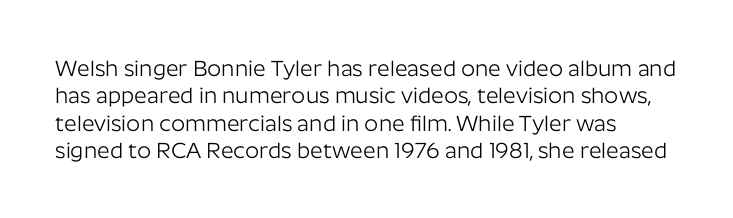
Q: Is the text bold? A: No.
Q: Is the text italic (slanted)? A: No, it is upright.
Q: Is the text underlined? A: No.
Q: Is the spacing between letters normal or unusually wide? A: Normal.
